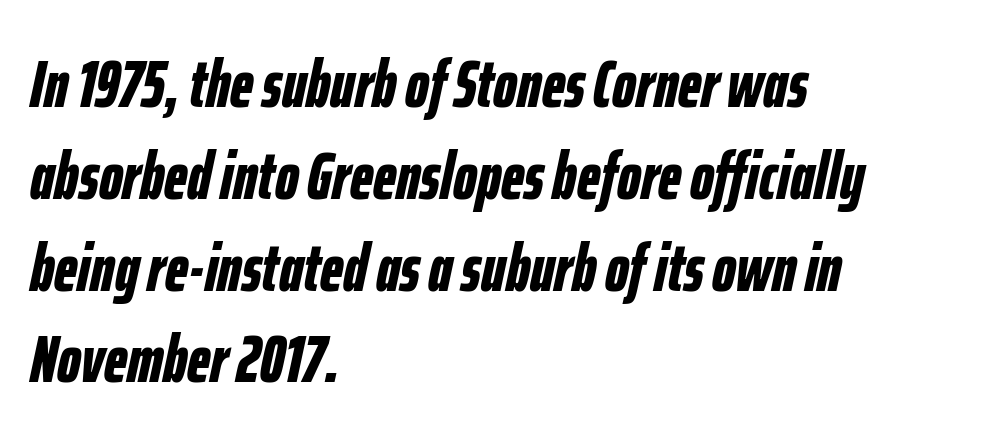
{"italic": "yes", "lean": "right", "slant_degrees": 12, "bold": "yes", "weight": "bold", "width": "condensed", "stroke_contrast": "low", "x_height": "medium", "monospaced": "no", "underline": "no", "align": "left", "line_spacing": "normal", "line_spacing_ratio": 1.37, "letter_spacing": "normal", "letter_spacing_em": 0.0, "glyph_px": 67}
